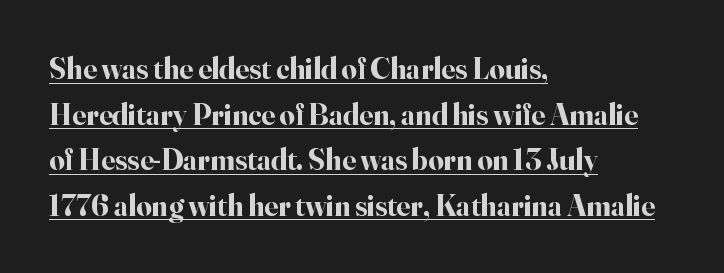
Q: Is the text bold? A: Yes.
Q: Is the text italic (slanted)? A: No, it is upright.
Q: Is the typeface a serif or a sans-serif typeface? A: Serif.
Q: Is the text underlined? A: Yes.
Q: How is the paragraph aligned? A: Left-aligned.
Q: Is the spacing between letters normal or unusually wide? A: Normal.
Q: Is the spacing between lines tight, normal or loose? A: Normal.
Q: Width (condensed, normal, or wide)? A: Normal.
Q: Stroke contrast? A: High.
Q: x-height? A: Small.
Q: Monospaced? A: No.
